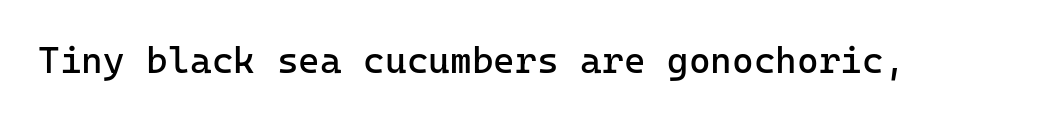
Q: Is the text bold? A: No.
Q: Is the text italic (slanted)? A: No, it is upright.
Q: Is the typeface a serif or a sans-serif typeface? A: Sans-serif.
Q: Is the text underlined? A: No.
Q: Is the spacing between letters normal or unusually wide? A: Normal.
Q: Width (condensed, normal, or wide)? A: Normal.
Q: Stroke contrast? A: Low.
Q: x-height? A: Medium.
